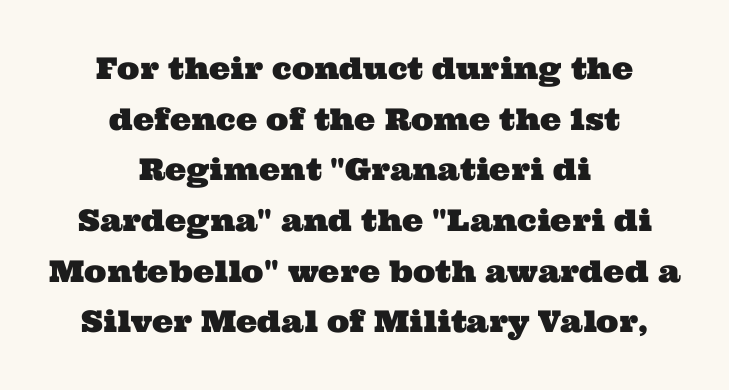
Horizontal bands of white between lines are of average thickness. Small tapered or slab feet sit at the stroke ends, so this counts as serif. In CSS terms this would be text-align: center. Varying glyph widths throughout — classic text-font behaviour. No word sits above an underline.
